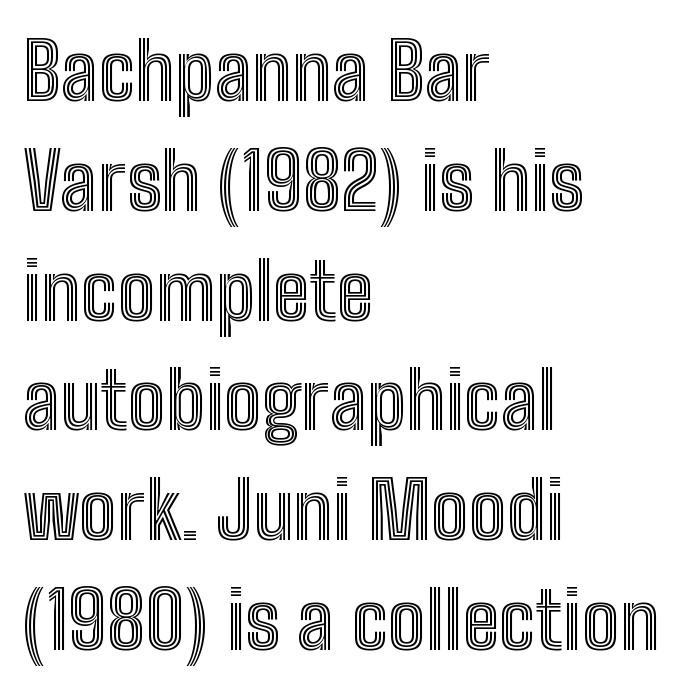
The specimen omits any rule beneath the text block's lines. If you drew a ruler down the left edge, every line would touch it. Is this a fixed-width face? No — the glyphs have proportional, varying widths. The horizontal fit of the characters is conventional and even. No italicization has been applied; the sample stays upright.
